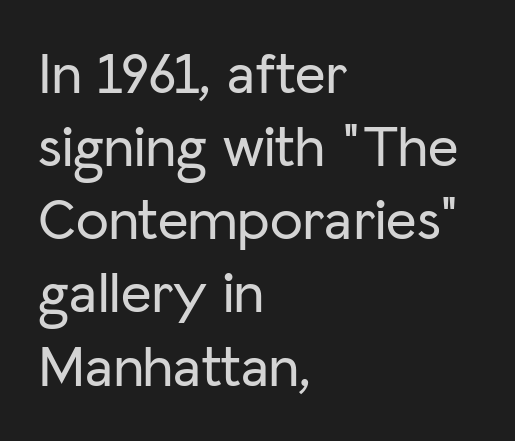
{"serif": "no", "italic": "no", "width": "normal", "stroke_contrast": "low", "x_height": "medium", "monospaced": "no", "underline": "no", "align": "left", "line_spacing_ratio": 1.24, "letter_spacing": "normal", "letter_spacing_em": 0.0, "glyph_px": 59}
